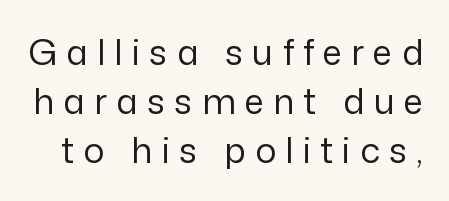
{"serif": "no", "italic": "no", "bold": "no", "weight": "regular", "width": "normal", "stroke_contrast": "low", "x_height": "medium", "monospaced": "no", "underline": "no", "line_spacing": "normal", "line_spacing_ratio": 1.4, "letter_spacing": "wide", "letter_spacing_em": 0.27, "glyph_px": 35}
